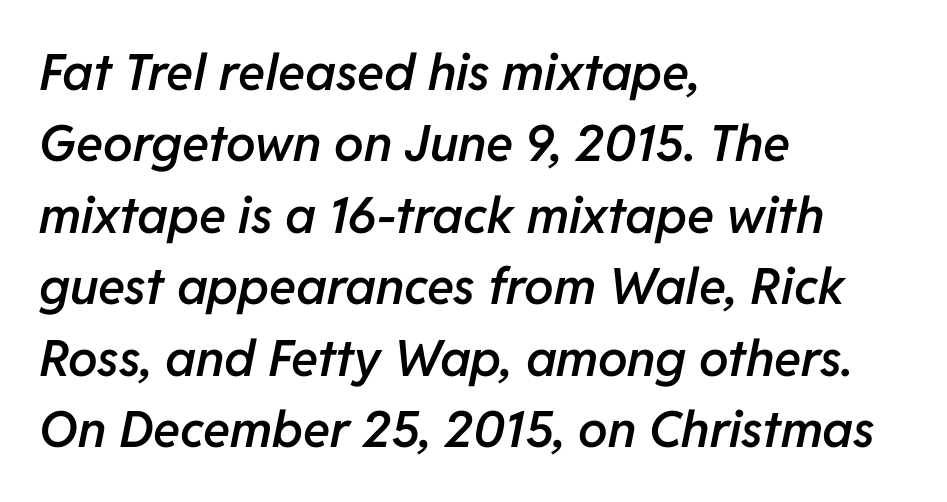
{"italic": "yes", "lean": "right", "slant_degrees": 11, "bold": "semi", "weight": "semibold", "width": "normal", "stroke_contrast": "low", "x_height": "medium", "monospaced": "no", "underline": "no", "align": "left", "line_spacing": "normal", "line_spacing_ratio": 1.43, "letter_spacing": "normal", "letter_spacing_em": 0.0, "glyph_px": 50}
